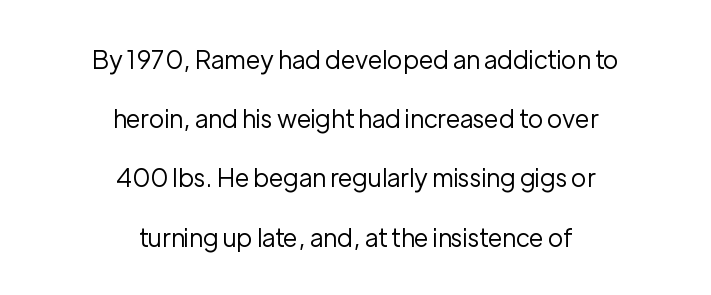
Look at the tracking — it's just the regular setting, nothing added. No chunkiness to these letters — they're not bold. Descenders hang freely into open space. This sample is center-justified, so both line endings float freely.
